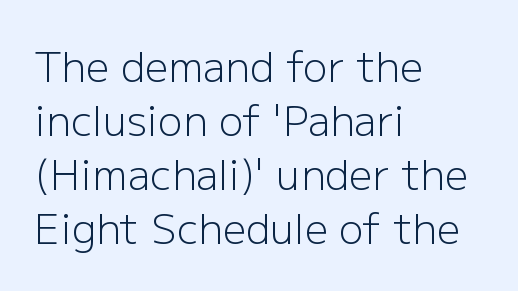
{"serif": "no", "italic": "no", "bold": "no", "weight": "light", "width": "normal", "stroke_contrast": "low", "x_height": "medium", "monospaced": "no", "underline": "no", "align": "left", "line_spacing": "normal", "line_spacing_ratio": 1.32, "letter_spacing": "normal", "letter_spacing_em": 0.0, "glyph_px": 41}
